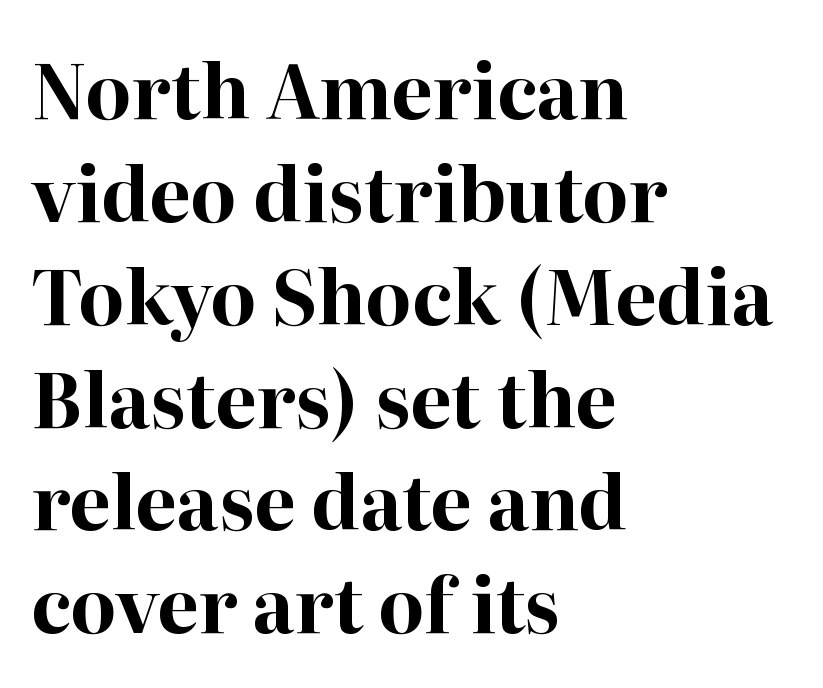
{"serif": "yes", "italic": "no", "bold": "yes", "weight": "bold", "width": "normal", "stroke_contrast": "high", "x_height": "medium", "monospaced": "no", "underline": "no", "align": "left", "line_spacing": "normal", "line_spacing_ratio": 1.39, "letter_spacing": "normal", "letter_spacing_em": 0.0, "glyph_px": 74}
